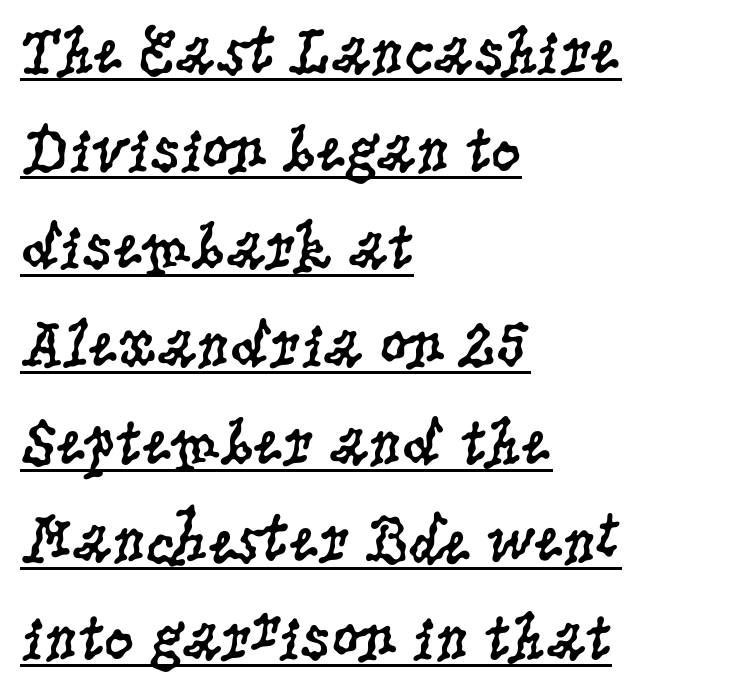
Compared with a centered layout, this one pins lines to the left instead. Character widths vary here, with narrow letters taking less room than wide ones. These lines sit exactly where default settings would place them. The gaps between neighbouring characters are ordinary and unremarkable.
